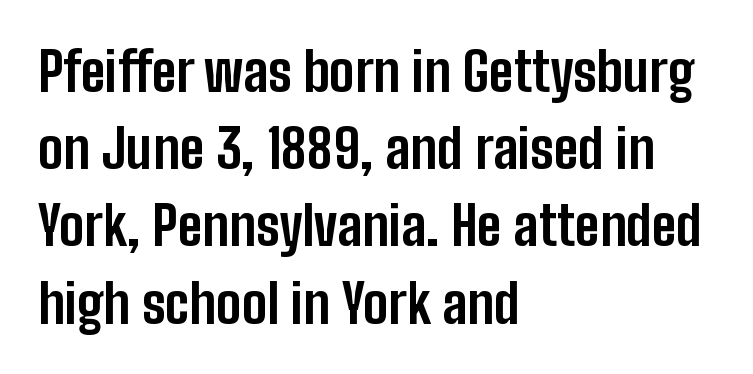
{"serif": "no", "italic": "no", "bold": "yes", "weight": "bold", "width": "condensed", "stroke_contrast": "low", "x_height": "medium", "monospaced": "no", "underline": "no", "align": "left", "line_spacing": "normal", "line_spacing_ratio": 1.43, "letter_spacing": "normal", "letter_spacing_em": 0.0, "glyph_px": 54}
